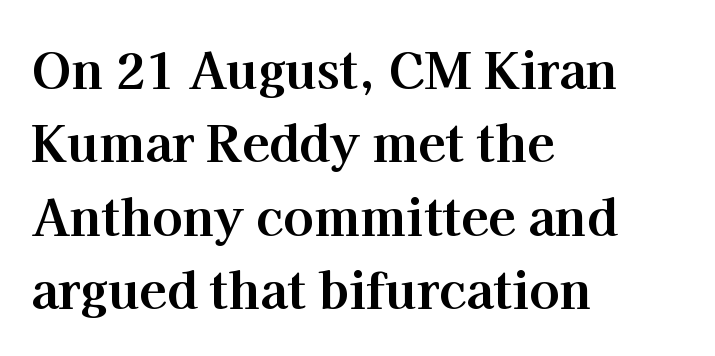
Plain, unruled lines of type. Horizontal alignment here is leftward, the default for most running prose. Posture: straight, roman, zero tilt. On the weight axis this lands at bold, roughly 700.
